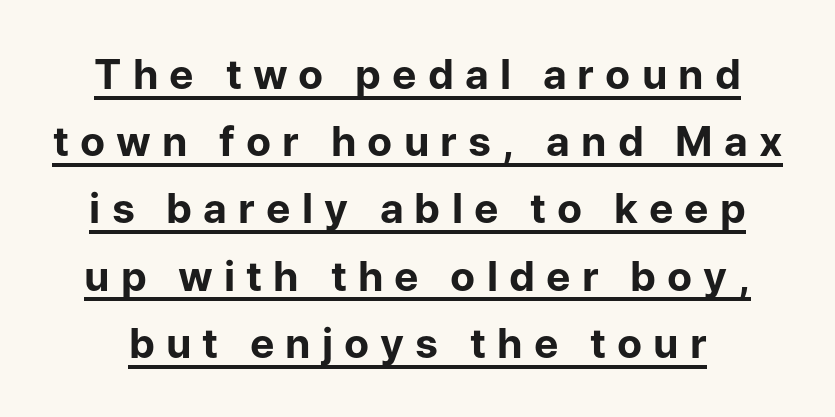
Characters follow at a spacing far wider than the type designer built in. In terms of posture, this sample is upright. Serif or sans? Sans — the stroke terminals are bare. This is underlined copy, the kind a proofreader might mark for attention.
